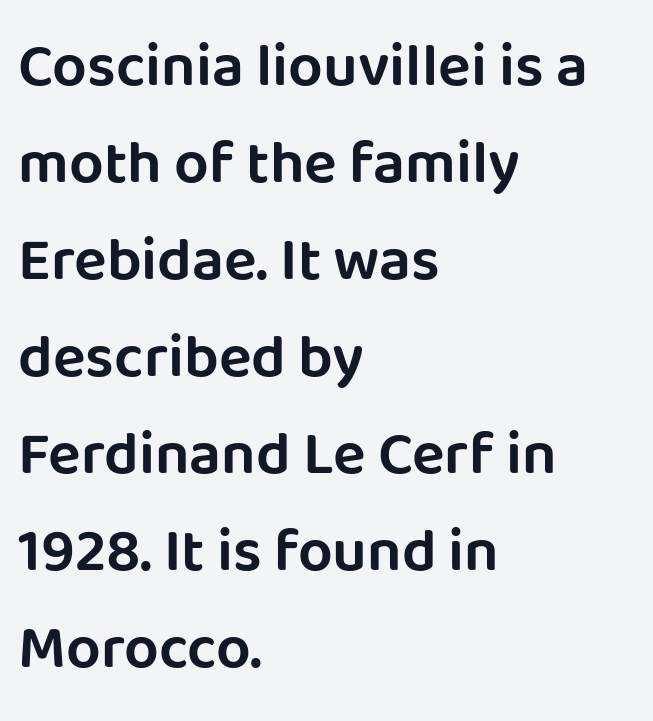
The image shows 61 px sans-serif type, upright; set left-aligned, normal line spacing (1.59x), normal letter spacing, not underlined; low stroke contrast and a large x-height.
